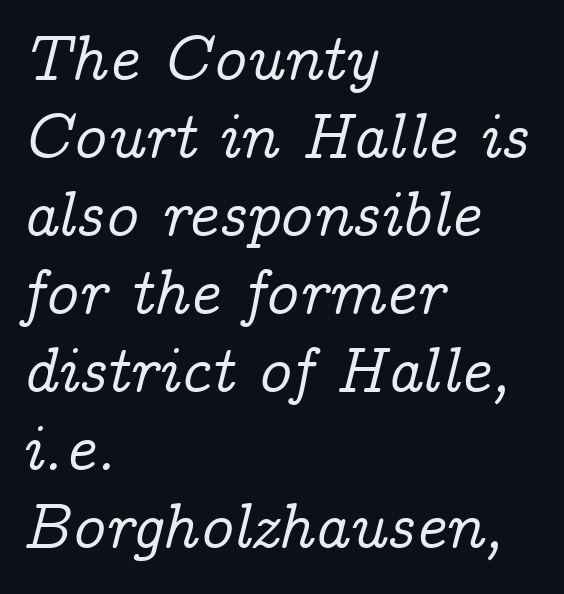
{"serif": "yes", "italic": "yes", "lean": "right", "slant_degrees": 14, "width": "normal", "stroke_contrast": "low", "x_height": "medium", "monospaced": "no", "underline": "no", "align": "left", "line_spacing_ratio": 1.22, "letter_spacing": "normal", "letter_spacing_em": 0.0, "glyph_px": 64}
